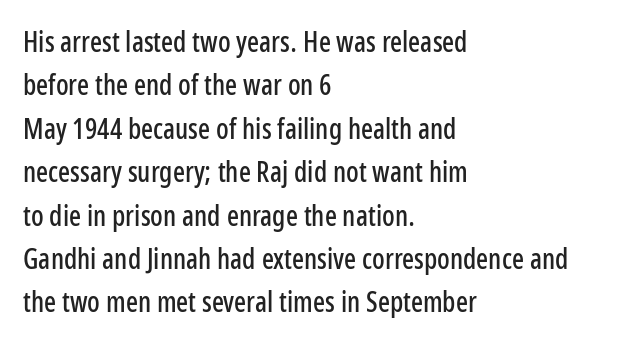
Q: Is the text italic (slanted)? A: No, it is upright.
Q: Is the typeface a serif or a sans-serif typeface? A: Sans-serif.
Q: Is the text underlined? A: No.
Q: How is the paragraph aligned? A: Left-aligned.
Q: Is the spacing between letters normal or unusually wide? A: Normal.
Q: Is the spacing between lines tight, normal or loose? A: Normal.
Q: Width (condensed, normal, or wide)? A: Condensed.
Q: Stroke contrast? A: Low.
Q: x-height? A: Medium.
Q: Monospaced? A: No.
